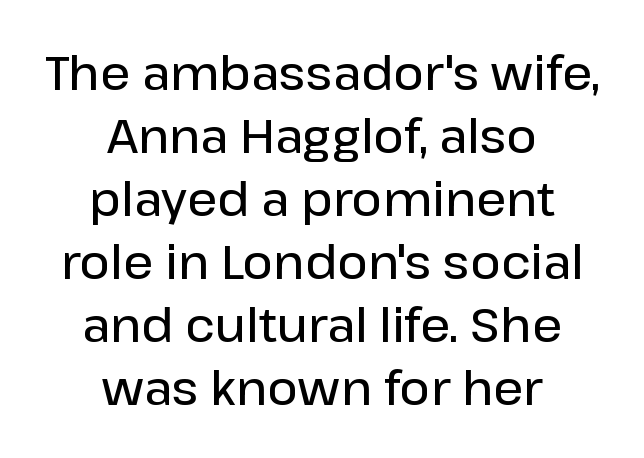
Q: Is the text bold? A: Semi-bold.
Q: Is the text italic (slanted)? A: No, it is upright.
Q: Is the typeface a serif or a sans-serif typeface? A: Sans-serif.
Q: Is the text underlined? A: No.
Q: How is the paragraph aligned? A: Centered.
Q: Is the spacing between letters normal or unusually wide? A: Normal.
Q: Is the spacing between lines tight, normal or loose? A: Normal.
Q: Width (condensed, normal, or wide)? A: Normal.
Q: Stroke contrast? A: Low.
Q: x-height? A: Medium.
Q: Monospaced? A: No.
